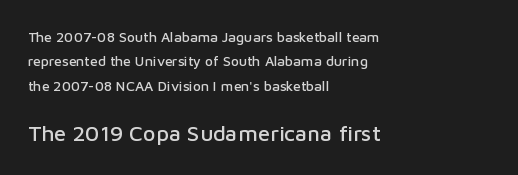
Is the lower block the larger one? Yes — the lower block carries the bigger type. Standard letterfit; no display-style spreading of the glyphs. A bare baseline throughout the passage. The rendering anchors every line to the left-hand side. The letters stand straight up with perfectly vertical stems.
